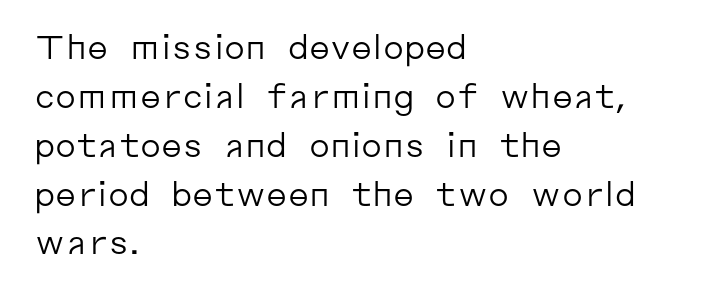
Q: Is the text bold? A: No.
Q: Is the text italic (slanted)? A: No, it is upright.
Q: Is the typeface a serif or a sans-serif typeface? A: Sans-serif.
Q: Is the text underlined? A: No.
Q: How is the paragraph aligned? A: Left-aligned.
Q: Is the spacing between letters normal or unusually wide? A: Normal.
Q: Is the spacing between lines tight, normal or loose? A: Normal.
Q: Width (condensed, normal, or wide)? A: Normal.
Q: Stroke contrast? A: Low.
Q: x-height? A: Medium.
Q: Monospaced? A: No.
